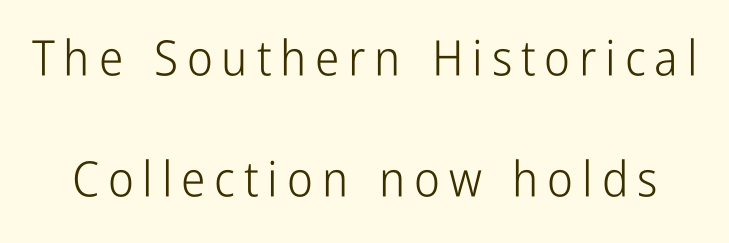
Do the letters lean? They stand straight. Only glyphs here, with clear space below each row. The letterforms sit at book weight or below. Spacing verdict: proportional, widths tailored to each character. Typographically, this falls in the sans-serif category.
